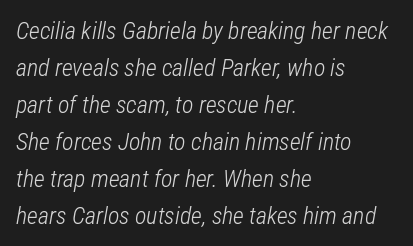
The image shows 24 px text type, italic (leaning right); set left-aligned, normal line spacing (1.54x), normal letter spacing, not underlined.
